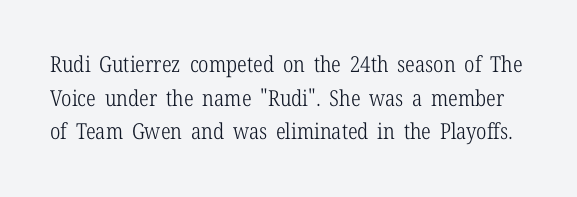
The image shows 22 px text type, upright; set normal line spacing (1.53x), normal letter spacing, not underlined.
